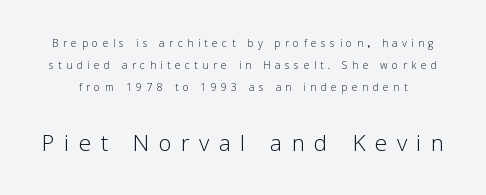
The image shows 30 px light sans-serif type, upright; set normal line spacing (1.58x), unusually wide letter spacing (+0.31 em), not underlined; the second (bottom) block is 2.14x larger; low stroke contrast and a medium x-height.
